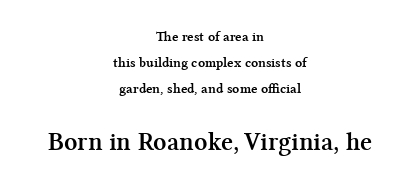
The foot of each line stays bare and open. The passage is arranged like a title page — every line centered. Standard letterfit; no display-style spreading of the glyphs. Weight check: bold — yes, fully. It's the straight-up-and-down kind of type.
